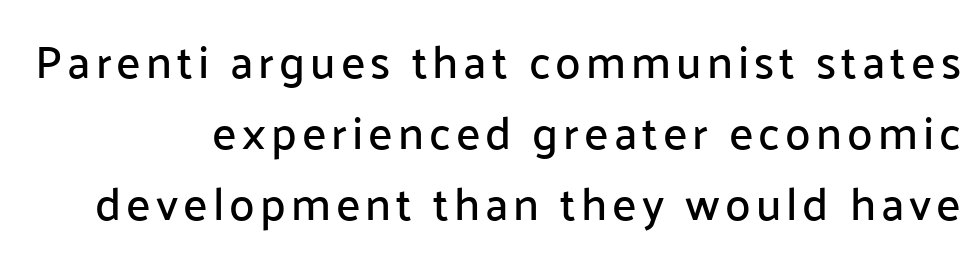
Q: Is the text italic (slanted)? A: No, it is upright.
Q: Is the typeface a serif or a sans-serif typeface? A: Sans-serif.
Q: Is the text underlined? A: No.
Q: Is the spacing between lines tight, normal or loose? A: Normal.
Q: Width (condensed, normal, or wide)? A: Normal.
Q: Stroke contrast? A: Low.
Q: x-height? A: Medium.
Q: Monospaced? A: No.
